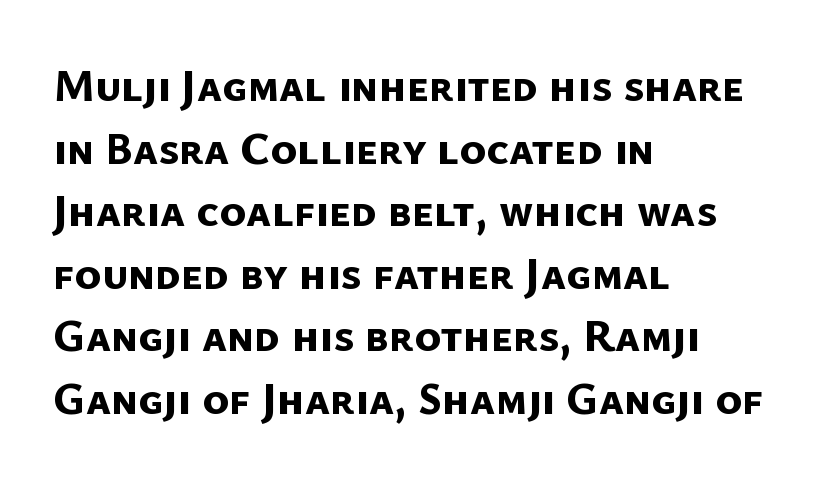
The image shows 45 px bold sans-serif type; set left-aligned, normal line spacing (1.39x), normal letter spacing, not underlined; low stroke contrast and a medium x-height.
